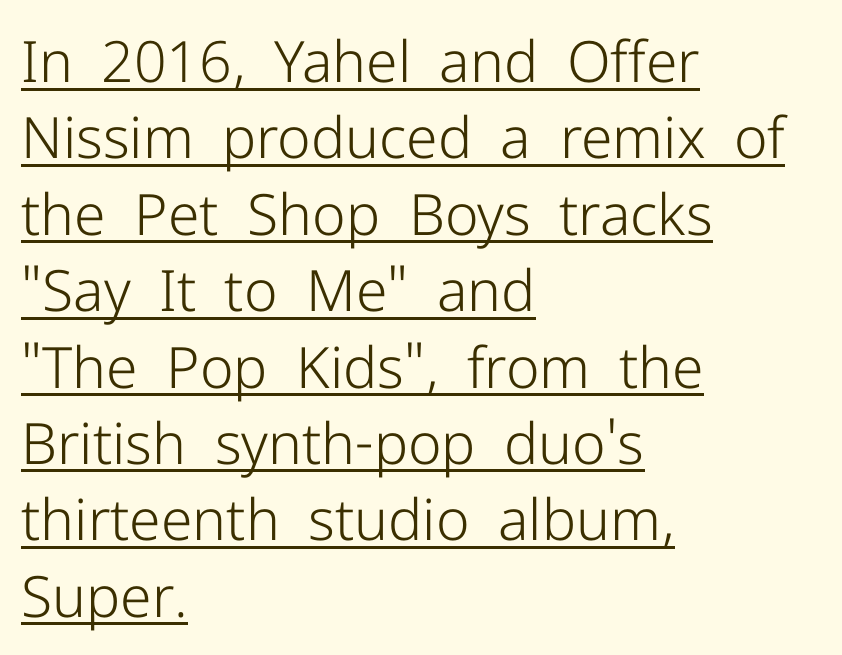
Teacher's note: observe the even left margin — that is flush-left alignment. This sample keeps an unexceptional amount of space between lines. You could not count columns in this text — the font is proportionally spaced. Nobody touched the tracking dial on this one.
